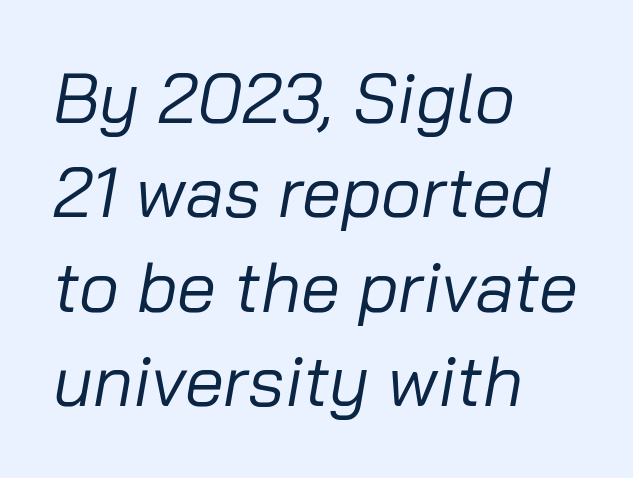
Q: Is the text bold? A: No.
Q: Is the text italic (slanted)? A: Yes, it leans right by about 10 degrees.
Q: Is the text underlined? A: No.
Q: How is the paragraph aligned? A: Left-aligned.
Q: Is the spacing between letters normal or unusually wide? A: Normal.
Q: Is the spacing between lines tight, normal or loose? A: Normal.
Q: Width (condensed, normal, or wide)? A: Normal.
Q: Stroke contrast? A: Low.
Q: x-height? A: Medium.
Q: Monospaced? A: No.
